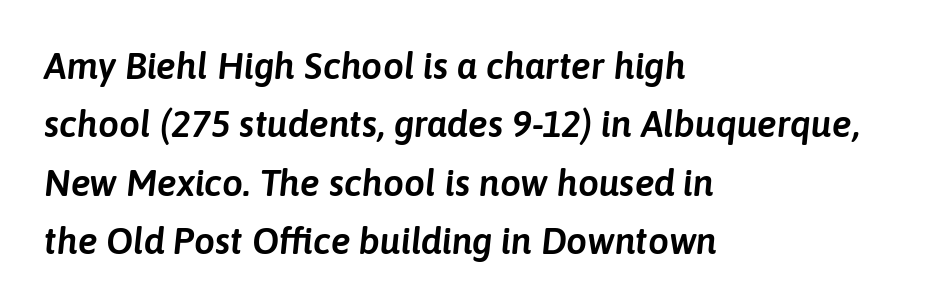
The image shows 37 px text type, italic (leaning right); set left-aligned, normal line spacing (1.58x), normal letter spacing, not underlined; low stroke contrast and a medium x-height.
